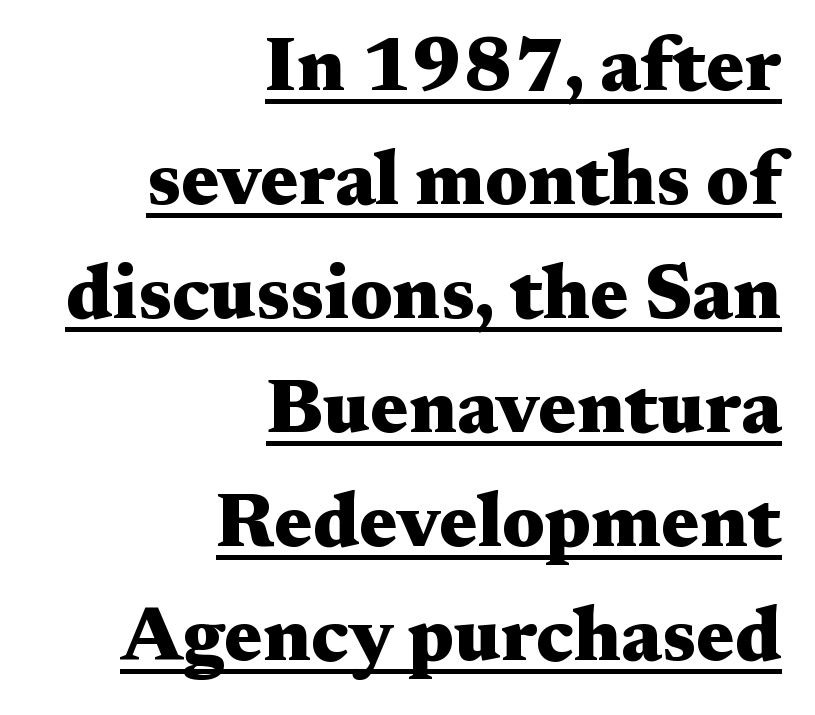
Q: Is the text bold? A: Yes.
Q: Is the text italic (slanted)? A: No, it is upright.
Q: Is the typeface a serif or a sans-serif typeface? A: Serif.
Q: Is the text underlined? A: Yes.
Q: How is the paragraph aligned? A: Right-aligned.
Q: Is the spacing between letters normal or unusually wide? A: Normal.
Q: Is the spacing between lines tight, normal or loose? A: Normal.
Q: Width (condensed, normal, or wide)? A: Wide.
Q: Stroke contrast? A: Medium.
Q: x-height? A: Medium.
Q: Monospaced? A: No.
